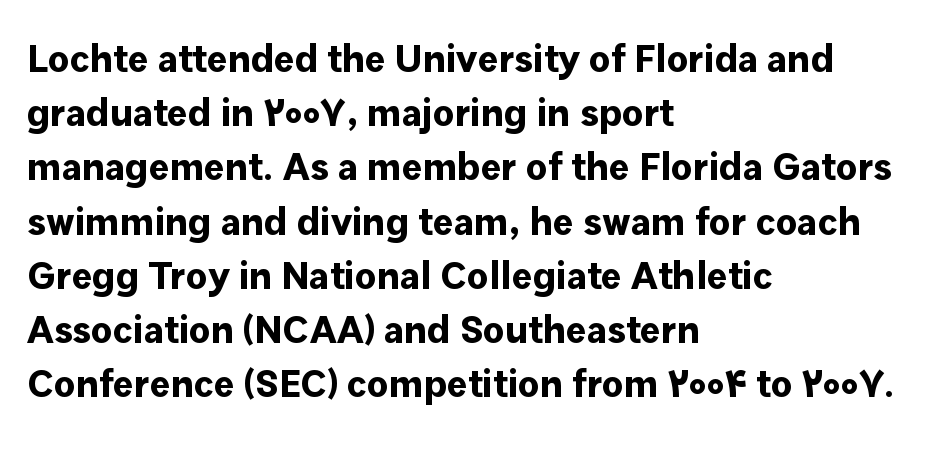
{"serif": "no", "italic": "no", "bold": "yes", "weight": "bold", "width": "normal", "stroke_contrast": "low", "x_height": "medium", "monospaced": "no", "underline": "no", "align": "left", "line_spacing": "normal", "line_spacing_ratio": 1.39, "letter_spacing": "normal", "letter_spacing_em": 0.0, "glyph_px": 39}
